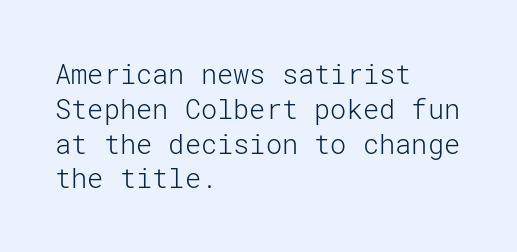
{"italic": "no", "bold": "no", "underline": "no", "align": "left", "line_spacing": "normal", "line_spacing_ratio": 1.29, "letter_spacing": "normal", "letter_spacing_em": 0.0, "glyph_px": 27}
